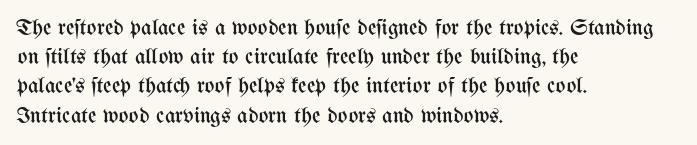
{"italic": "no", "bold": "no", "underline": "no", "align": "left", "line_spacing": "normal", "line_spacing_ratio": 1.27, "letter_spacing": "normal", "letter_spacing_em": 0.0, "glyph_px": 23}
